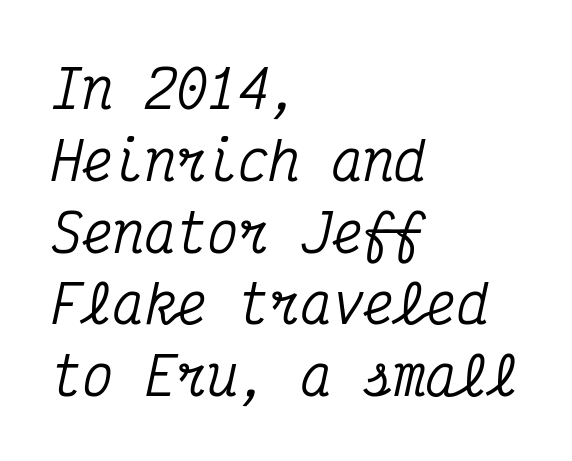
{"serif": "yes", "italic": "yes", "lean": "right", "slant_degrees": 12, "width": "condensed", "stroke_contrast": "medium", "x_height": "medium", "monospaced": "yes", "underline": "no", "align": "left", "line_spacing": "normal", "line_spacing_ratio": 1.38, "letter_spacing": "normal", "letter_spacing_em": 0.0, "glyph_px": 52}
